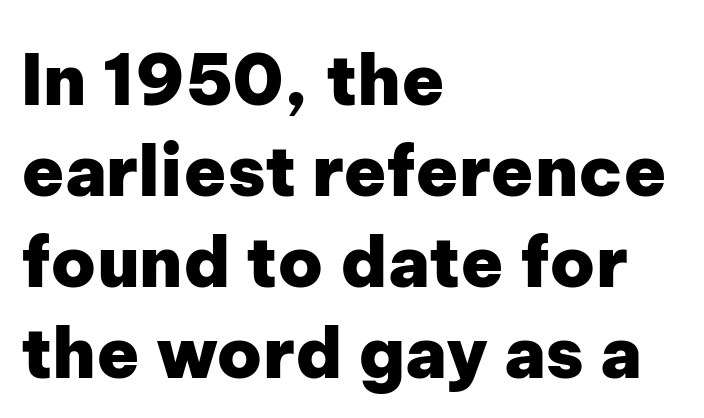
Q: Is the text bold? A: Yes.
Q: Is the text italic (slanted)? A: No, it is upright.
Q: Is the typeface a serif or a sans-serif typeface? A: Sans-serif.
Q: Is the text underlined? A: No.
Q: How is the paragraph aligned? A: Left-aligned.
Q: Is the spacing between letters normal or unusually wide? A: Normal.
Q: Is the spacing between lines tight, normal or loose? A: Normal.
Q: Width (condensed, normal, or wide)? A: Normal.
Q: Stroke contrast? A: Low.
Q: x-height? A: Medium.
Q: Monospaced? A: No.
